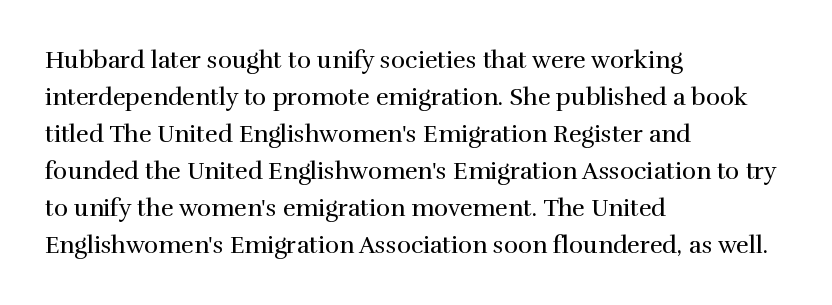
{"italic": "no", "bold": "no", "underline": "no", "align": "left", "line_spacing": "normal", "line_spacing_ratio": 1.54, "letter_spacing": "normal", "letter_spacing_em": 0.0, "glyph_px": 24}
